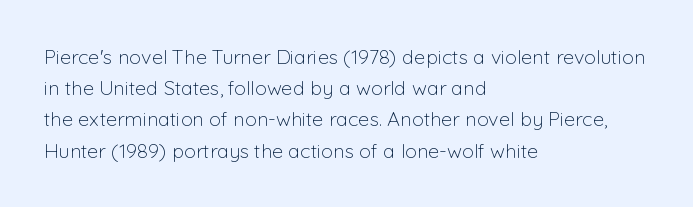
{"italic": "no", "bold": "no", "underline": "no", "align": "left", "line_spacing": "normal", "line_spacing_ratio": 1.56, "letter_spacing": "normal", "letter_spacing_em": 0.0, "glyph_px": 20}
